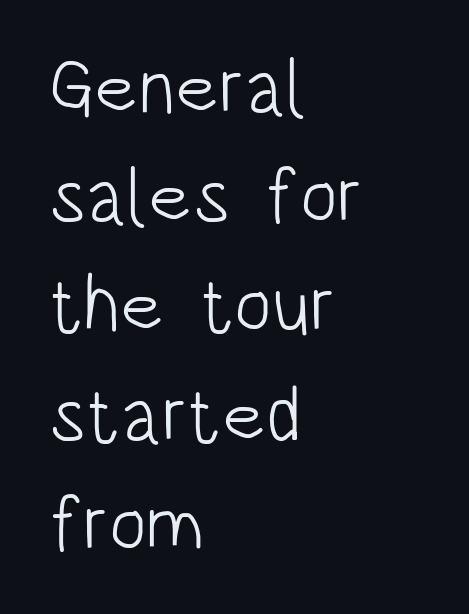
Q: Is the text bold? A: No.
Q: Is the text italic (slanted)? A: No, it is upright.
Q: Is the typeface a serif or a sans-serif typeface? A: Sans-serif.
Q: Is the text underlined? A: No.
Q: How is the paragraph aligned? A: Left-aligned.
Q: Is the spacing between letters normal or unusually wide? A: Normal.
Q: Is the spacing between lines tight, normal or loose? A: Normal.
Q: Width (condensed, normal, or wide)? A: Condensed.
Q: Stroke contrast? A: Low.
Q: x-height? A: Large.
Q: Monospaced? A: No.
